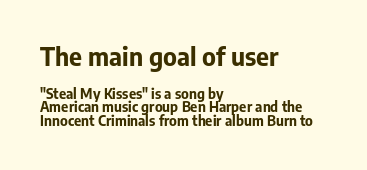
{"italic": "no", "bold": "yes", "underline": "no", "align": "left", "line_spacing": "tight", "line_spacing_ratio": 0.96, "letter_spacing": "normal", "letter_spacing_em": 0.0, "larger_block": "first", "size_ratio": 1.79, "glyph_px": 25}
